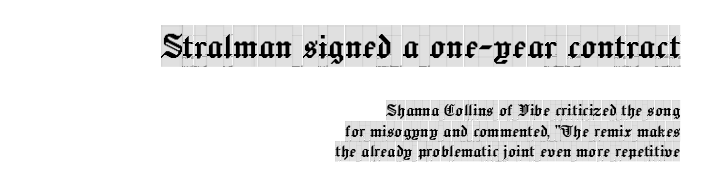
How are the letters spaced? Ordinarily, with no added tracking. Of the two passages, the one on top uses the larger point size. Line spacing here is tight. This sample uses an upright cut, with every glyph sitting square on the baseline.
